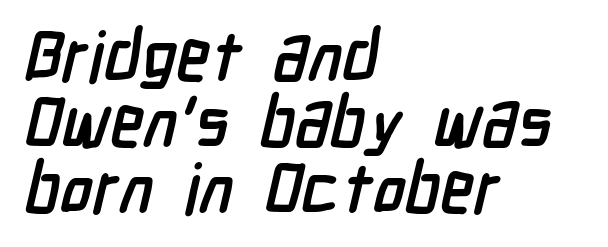
The image shows 69 px semibold, condensed sans-serif type; set left-aligned, tight line spacing (0.96x), normal letter spacing, not underlined; low stroke contrast and a medium x-height.
